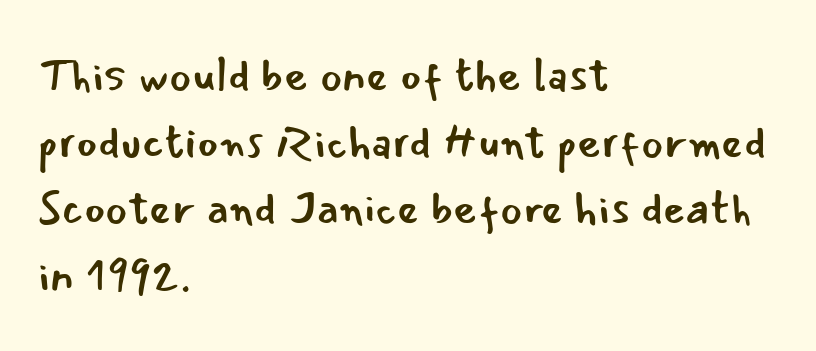
{"serif": "no", "italic": "no", "bold": "no", "weight": "regular", "width": "normal", "stroke_contrast": "low", "x_height": "small", "monospaced": "no", "underline": "no", "align": "left", "line_spacing": "normal", "line_spacing_ratio": 1.45, "letter_spacing": "normal", "letter_spacing_em": 0.0, "glyph_px": 46}
